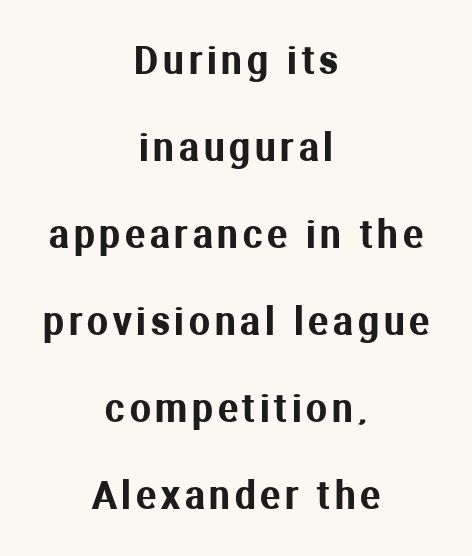
The image shows 37 px sans-serif type, upright; set centered, loose line spacing (2.35x), not underlined; medium stroke contrast and a medium x-height.
